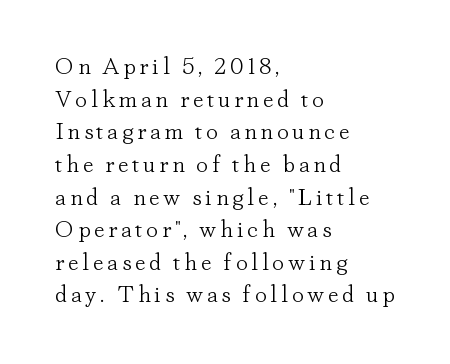
Q: Is the text bold? A: No.
Q: Is the text italic (slanted)? A: No, it is upright.
Q: Is the text underlined? A: No.
Q: How is the paragraph aligned? A: Left-aligned.
Q: Is the spacing between lines tight, normal or loose? A: Normal.
